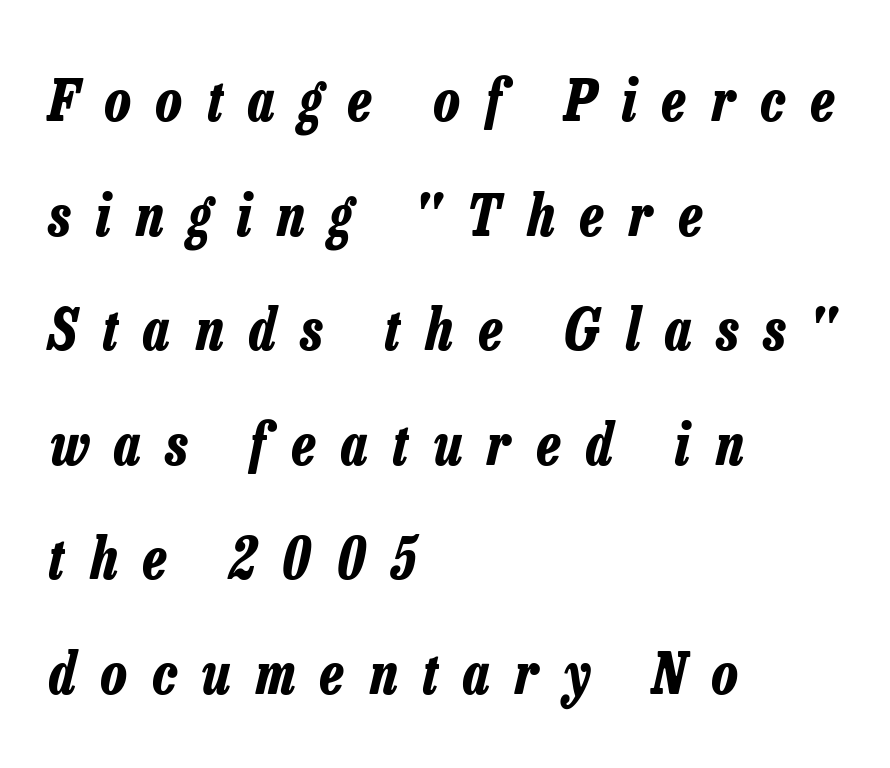
Q: Is the text bold? A: Yes.
Q: Is the text italic (slanted)? A: Yes, it leans right by about 13 degrees.
Q: Is the text underlined? A: No.
Q: How is the paragraph aligned? A: Left-aligned.
Q: Is the spacing between letters normal or unusually wide? A: Unusually wide.
Q: Is the spacing between lines tight, normal or loose? A: Loose.
Q: Width (condensed, normal, or wide)? A: Condensed.
Q: Stroke contrast? A: Low.
Q: x-height? A: Medium.
Q: Monospaced? A: No.
